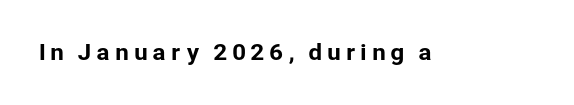
Someone cranked the tracking dial way up on this one. Beneath every word, the page is bare. Is there any slant? The stems are plumb.
